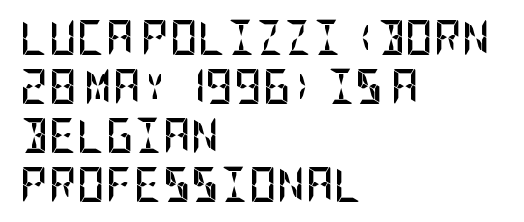
One-word summary of the alignment: left. In terms of letterspacing, this is plain default setting. Classification — sans serif. The typesetting leans heavy: a genuine bold.
